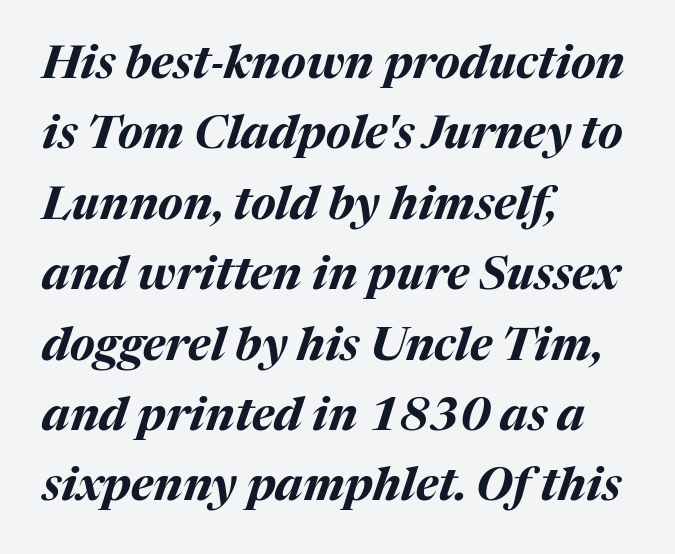
{"italic": "yes", "lean": "right", "slant_degrees": 17, "bold": "yes", "weight": "bold", "width": "normal", "stroke_contrast": "medium", "x_height": "medium", "monospaced": "no", "underline": "no", "align": "left", "line_spacing": "normal", "line_spacing_ratio": 1.53, "letter_spacing": "normal", "letter_spacing_em": 0.0, "glyph_px": 46}
